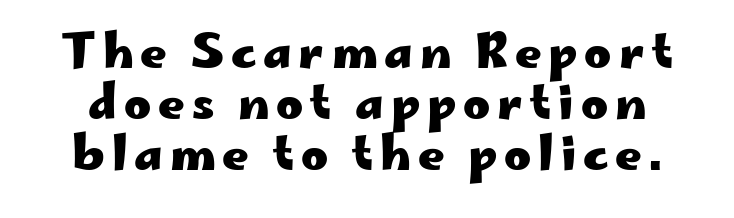
The image shows 46 px heavy, wide sans-serif type, upright; set centered, tight line spacing (1.11x), not underlined; low stroke contrast and a small x-height.
